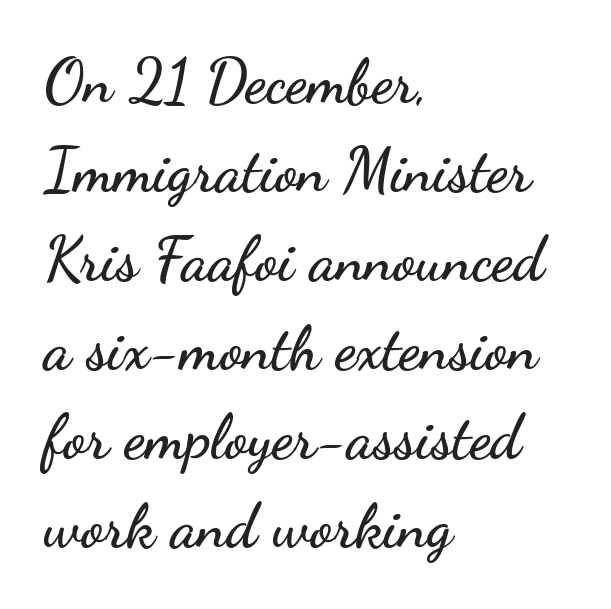
The image shows 61 px wide sans-serif type; set left-aligned, normal line spacing (1.46x), normal letter spacing, not underlined; low stroke contrast and a small x-height.
